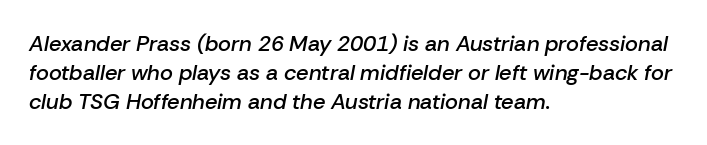
Q: Is the text bold? A: Semi-bold.
Q: Is the text italic (slanted)? A: Yes, it leans right by about 10 degrees.
Q: Is the text underlined? A: No.
Q: How is the paragraph aligned? A: Left-aligned.
Q: Is the spacing between letters normal or unusually wide? A: Normal.
Q: Is the spacing between lines tight, normal or loose? A: Normal.
